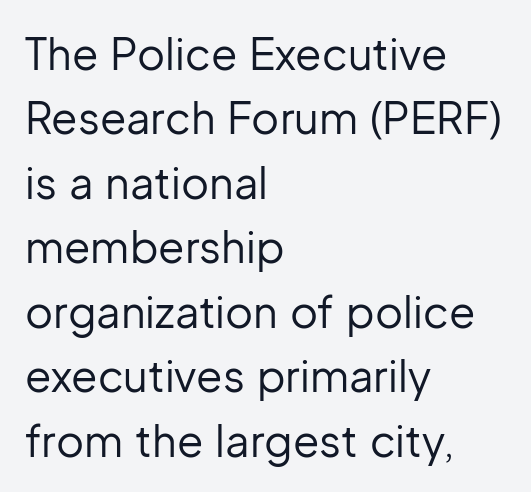
The image shows 43 px regular-weight sans-serif type, upright; set left-aligned, normal line spacing (1.5x), normal letter spacing, not underlined; low stroke contrast and a medium x-height.
